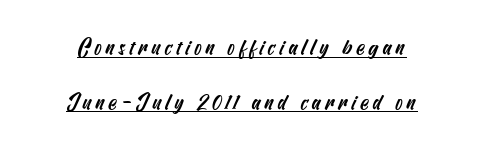
{"underline": "yes", "align": "center", "line_spacing": "loose", "line_spacing_ratio": 2.49, "glyph_px": 22}
